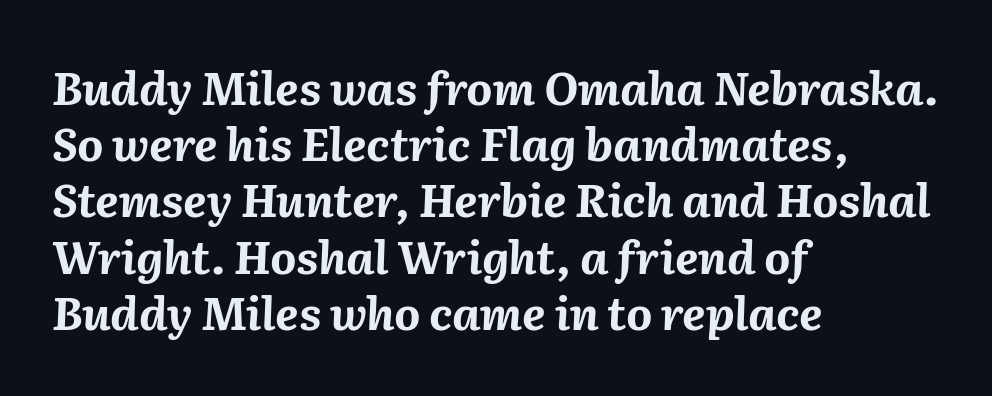
The image shows 45 px bold type, italic (leaning right); set left-aligned, normal line spacing (1.25x), normal letter spacing, not underlined; medium stroke contrast and a medium x-height.
